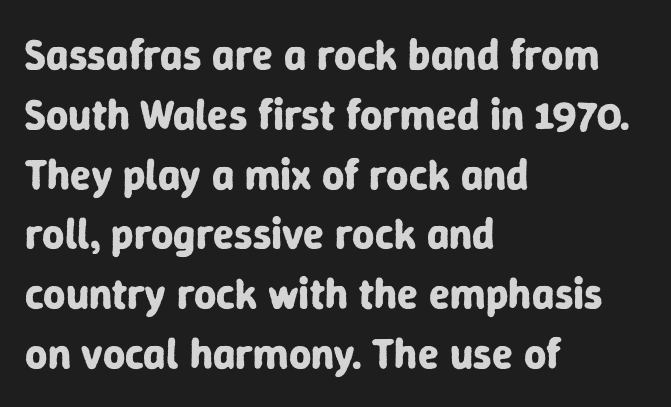
The image shows 43 px bold sans-serif type, upright; set left-aligned, normal line spacing (1.39x), normal letter spacing, not underlined; low stroke contrast and a medium x-height.
